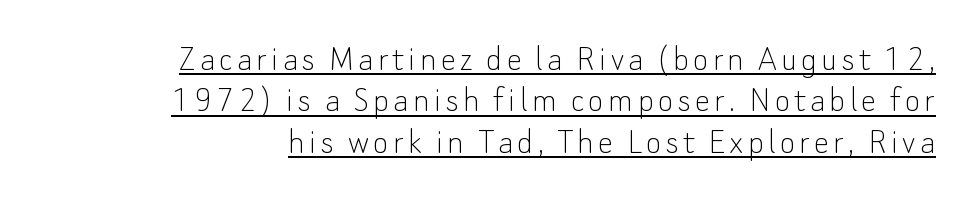
Classification — sans serif. Note the varied advance widths — an 'i' is clearly narrower than an 'm'. Every character sits straight up, as roman type does. The rendering uses the underline text-decoration. The passage is arranged like a letterhead date or caption credit — flush right. Each stroke keeps to a modest, everyday thickness or less.
